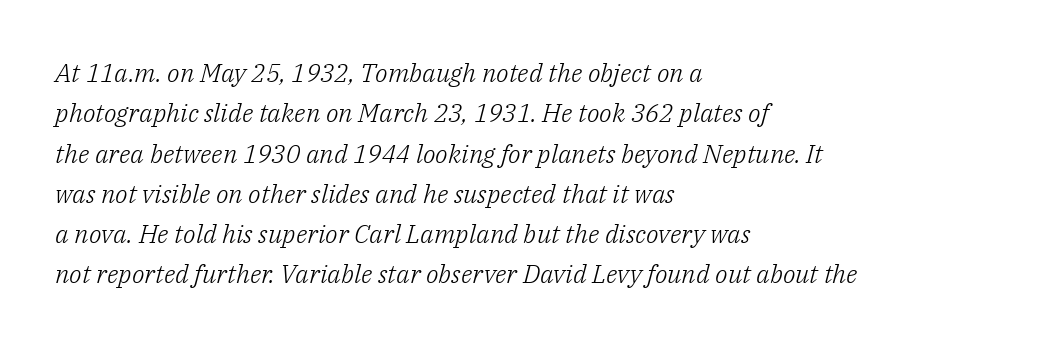
The strokes are not fattened; the text isn't bold. Only glyphs here, with clear space below each row. All the whitespace from short lines collects on the right. Regarding leading, the lines here are spaced in the standard way. Nothing unusual about the tracking: characters are spaced as the font intends. Italic? Definitely — the glyphs are oblique.
